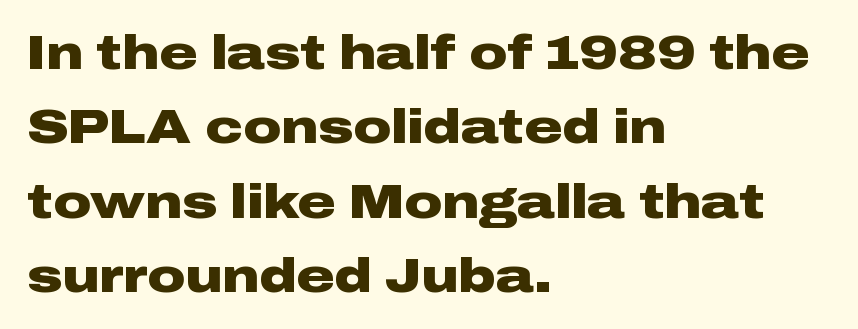
{"serif": "no", "italic": "no", "bold": "yes", "weight": "heavy", "width": "wide", "stroke_contrast": "low", "x_height": "medium", "monospaced": "no", "underline": "no", "align": "left", "line_spacing": "normal", "line_spacing_ratio": 1.58, "letter_spacing": "normal", "letter_spacing_em": 0.0, "glyph_px": 47}
